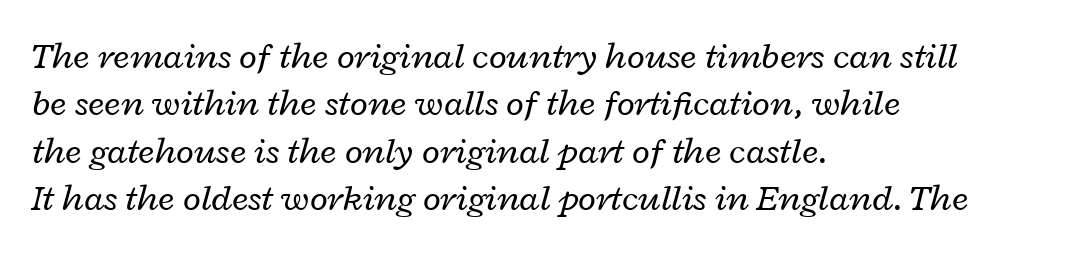
{"italic": "yes", "lean": "right", "slant_degrees": 12, "bold": "no", "weight": "regular", "width": "wide", "stroke_contrast": "low", "x_height": "medium", "monospaced": "no", "underline": "no", "align": "left", "line_spacing": "normal", "line_spacing_ratio": 1.28, "letter_spacing": "normal", "letter_spacing_em": 0.0, "glyph_px": 37}
